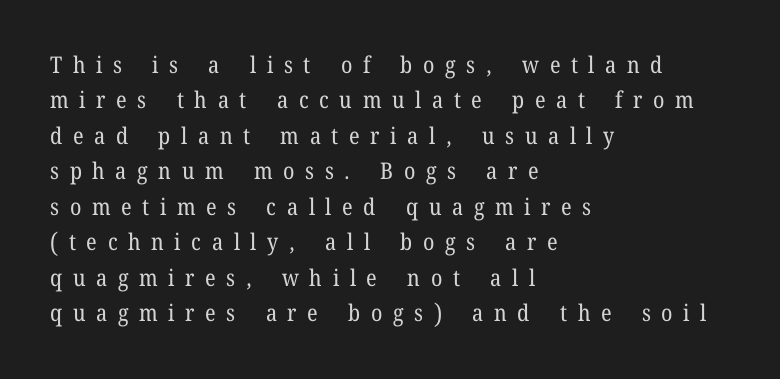
The image shows 23 px text type, upright; set left-aligned, normal line spacing (1.54x), unusually wide letter spacing (+0.46 em), not underlined.
